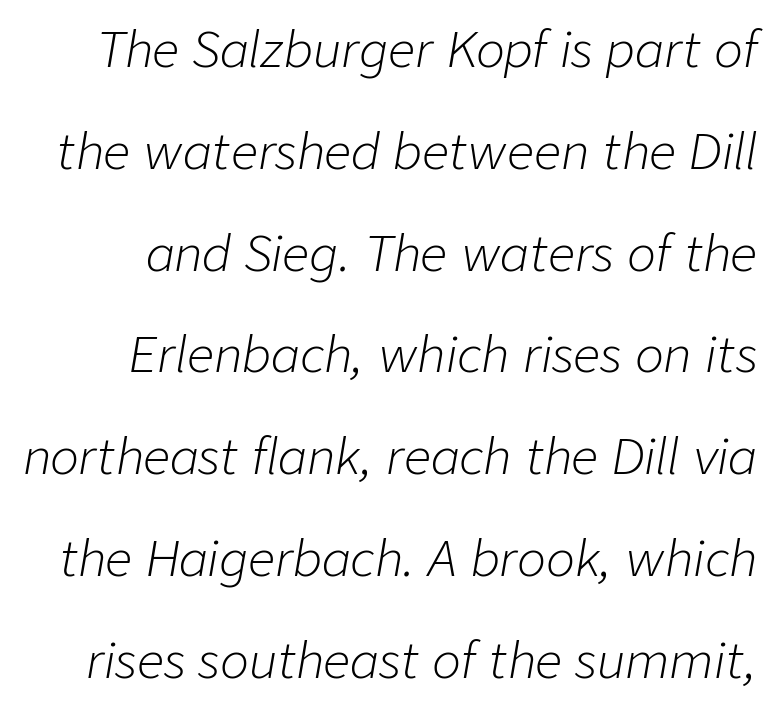
These lines are rendered in a variable-pitch font. A great deal of white space separates one row of letters from the next. Heft: none added — not bold. What stands out about the letter spacing? Nothing — it is the standard amount.
